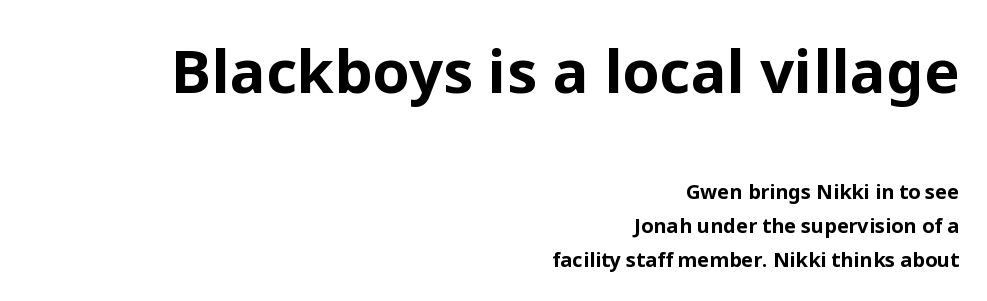
The image shows 60 px bold sans-serif type, upright; set right-aligned, normal line spacing (1.69x), normal letter spacing, not underlined; the first (top) block is 3.0x larger; low stroke contrast and a medium x-height.
